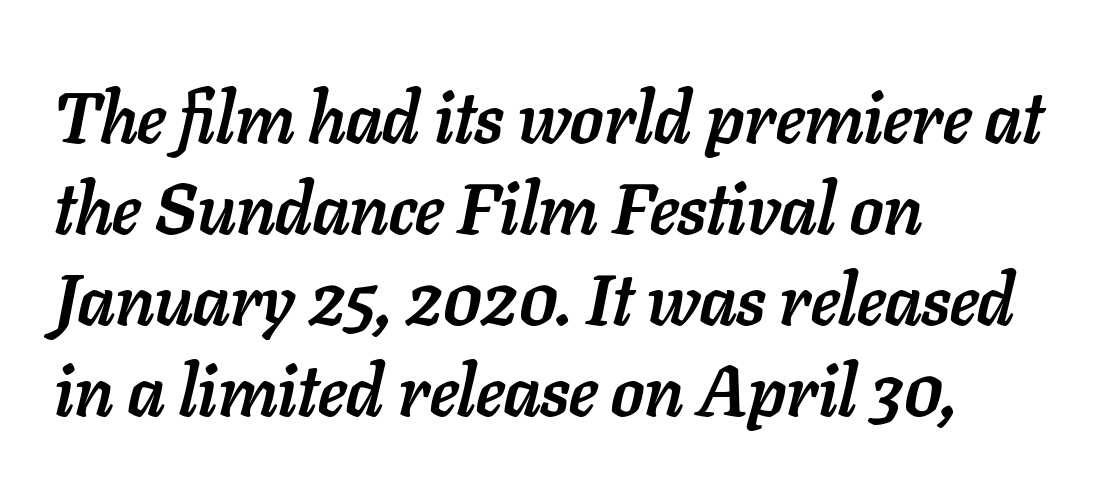
The image shows 71 px semibold type, italic (leaning right); set left-aligned, normal line spacing (1.28x), normal letter spacing, not underlined; low stroke contrast and a medium x-height.
